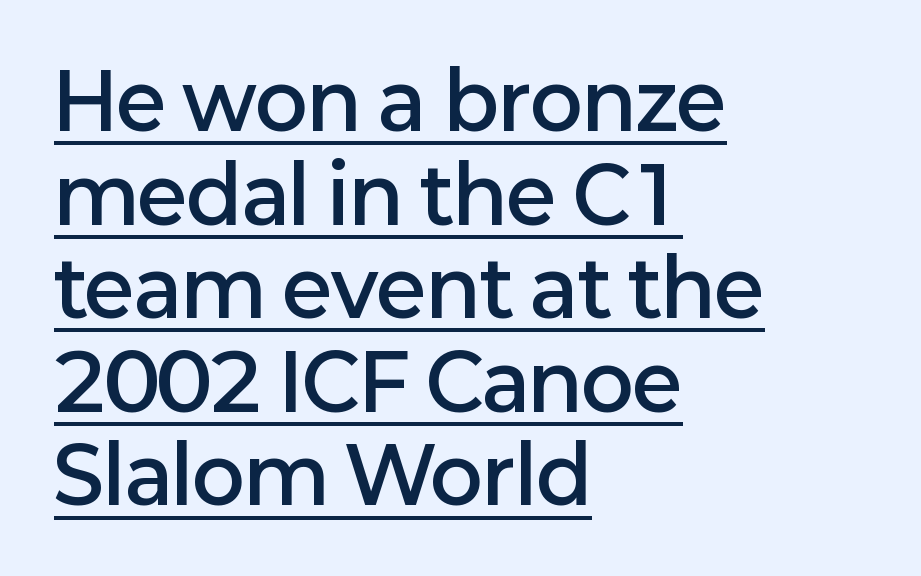
Q: Is the text bold? A: Semi-bold.
Q: Is the text italic (slanted)? A: No, it is upright.
Q: Is the typeface a serif or a sans-serif typeface? A: Sans-serif.
Q: Is the text underlined? A: Yes.
Q: How is the paragraph aligned? A: Left-aligned.
Q: Is the spacing between letters normal or unusually wide? A: Normal.
Q: Width (condensed, normal, or wide)? A: Normal.
Q: Stroke contrast? A: Low.
Q: x-height? A: Medium.
Q: Monospaced? A: No.
